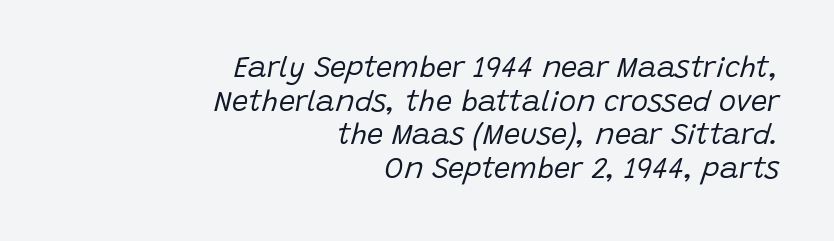
Descender tails drop into unmarked territory. Note the varied advance widths — an 'i' is clearly narrower than an 'm'. The glyphs look as if they've been sheared to an angle. One-word summary of the alignment: right. The typesetting does not lean heavy: it is not bold. Nobody touched the tracking dial on this one.
